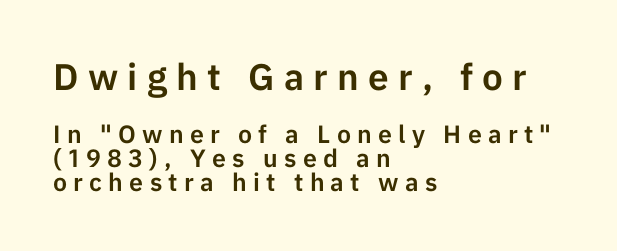
{"serif": "no", "italic": "no", "width": "normal", "stroke_contrast": "low", "x_height": "medium", "monospaced": "no", "underline": "no", "align": "left", "line_spacing": "tight", "line_spacing_ratio": 0.96, "letter_spacing": "wide", "letter_spacing_em": 0.25, "larger_block": "first", "size_ratio": 1.48, "glyph_px": 37}
